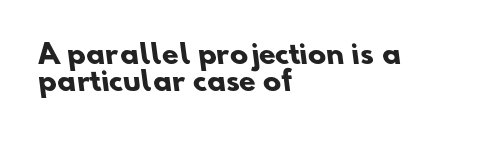
Quick note: underline off. The strokes are fattened all the way to bold. Reading down the block, your eye returns to a fixed left position each line. Honestly, the rows look squashed on top of each other.
